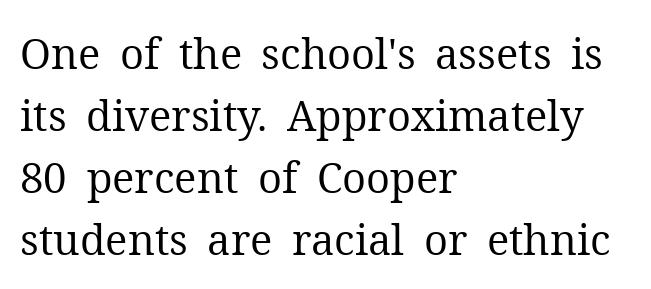
This sample is left-justified, so line endings fall wherever the words run out. The rendering uses natural spacing where letterforms have individual widths. Stroke terminals: seriffed. Reading down the column, the eye jumps a familiar distance to each next line. This is not heavy type; no bold has been used. Compared with typical body copy, the letter spacing here is the same.
